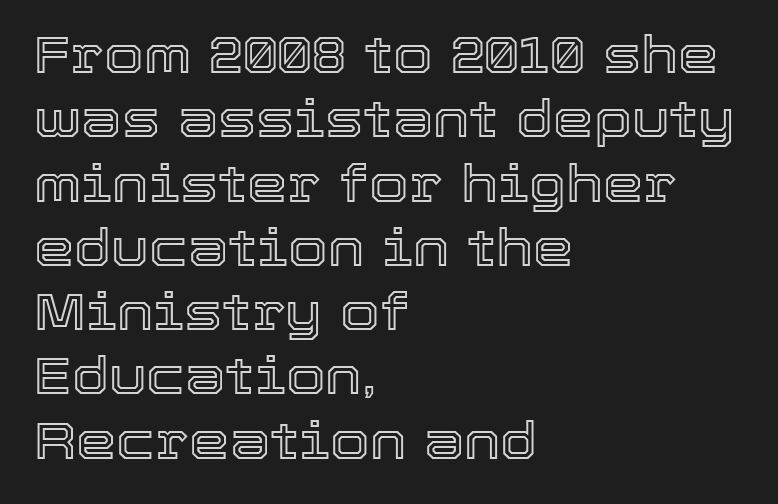
{"italic": "no", "width": "normal", "x_height": "medium", "monospaced": "no", "underline": "no", "align": "left", "line_spacing": "normal", "line_spacing_ratio": 1.26, "letter_spacing": "normal", "letter_spacing_em": 0.0, "glyph_px": 51}
